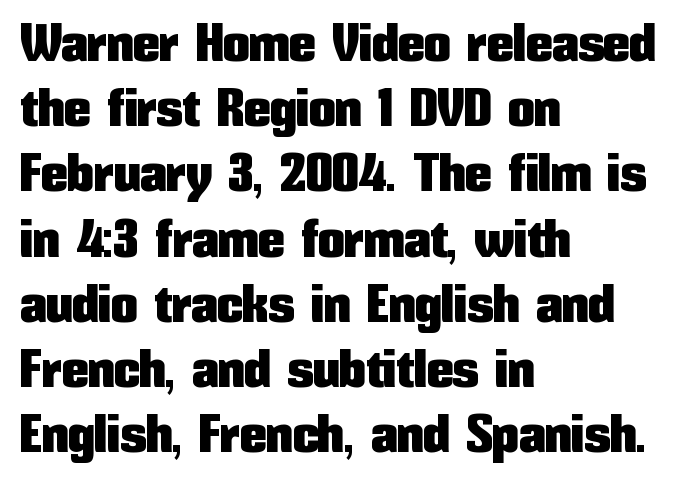
The image shows 53 px condensed sans-serif type, upright; set left-aligned, line spacing 1.23x, normal letter spacing, not underlined; low stroke contrast and a medium x-height.
